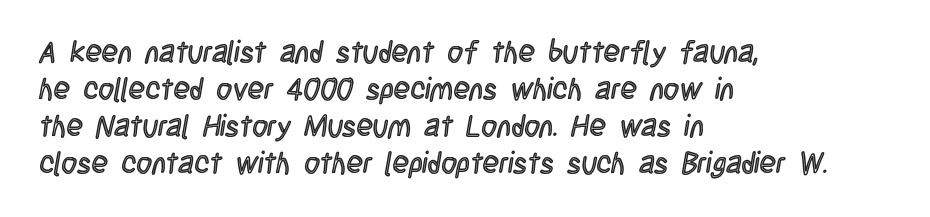
Q: Is the text italic (slanted)? A: Yes.
Q: Is the text underlined? A: No.
Q: How is the paragraph aligned? A: Left-aligned.
Q: Is the spacing between letters normal or unusually wide? A: Normal.
Q: Width (condensed, normal, or wide)? A: Condensed.
Q: x-height? A: Large.
Q: Monospaced? A: No.
